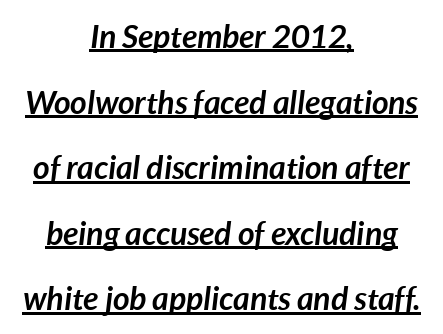
{"italic": "yes", "lean": "right", "slant_degrees": 7, "bold": "yes", "weight": "semibold", "width": "normal", "stroke_contrast": "low", "x_height": "medium", "monospaced": "no", "underline": "yes", "align": "center", "line_spacing": "loose", "line_spacing_ratio": 2.05, "letter_spacing": "normal", "letter_spacing_em": 0.0, "glyph_px": 32}
